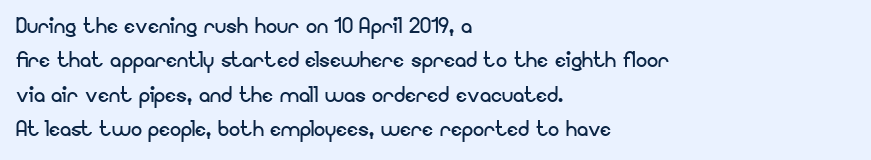
Caption: face not bold, strokes unweighted. Where is the straight margin? On the left. These lines keep a tight, regular rhythm from letter to letter. Typographically, this falls in the sans-serif category. Looks like regular typesetting: each glyph gets only the width it needs. Characters remain perfectly vertical along every line.
